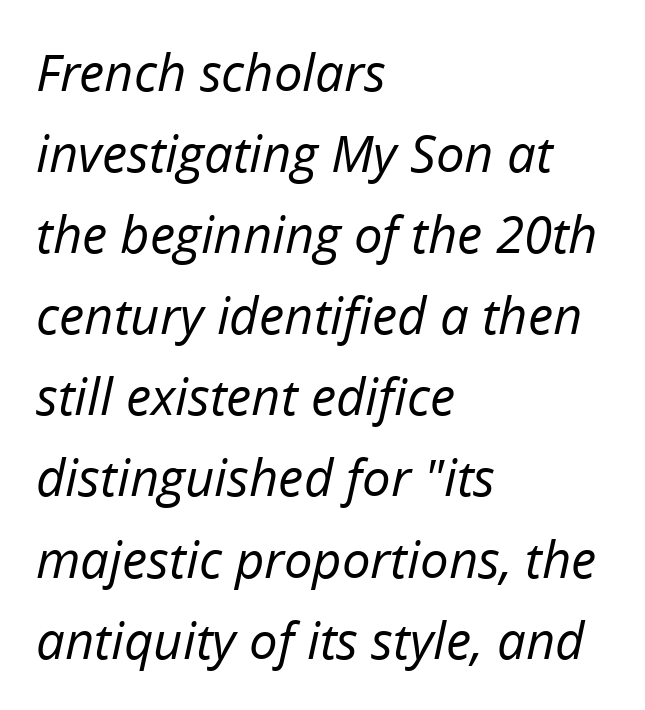
Q: Is the text bold? A: No.
Q: Is the text italic (slanted)? A: Yes, it leans right by about 12 degrees.
Q: Is the text underlined? A: No.
Q: How is the paragraph aligned? A: Left-aligned.
Q: Is the spacing between letters normal or unusually wide? A: Normal.
Q: Is the spacing between lines tight, normal or loose? A: Normal.
Q: Width (condensed, normal, or wide)? A: Normal.
Q: Stroke contrast? A: Low.
Q: x-height? A: Medium.
Q: Monospaced? A: No.
